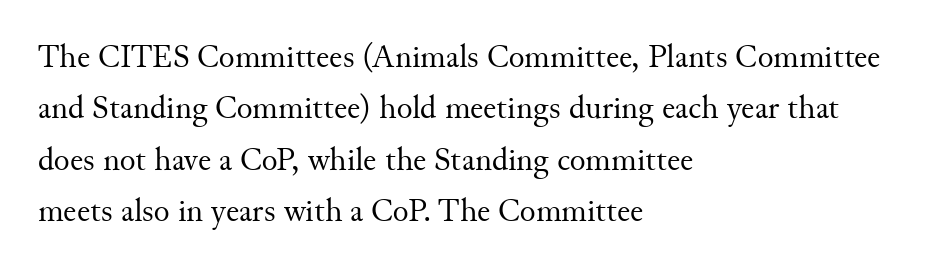
{"serif": "yes", "italic": "no", "bold": "no", "weight": "regular", "width": "normal", "stroke_contrast": "medium", "x_height": "small", "monospaced": "no", "underline": "no", "align": "left", "line_spacing": "normal", "line_spacing_ratio": 1.56, "letter_spacing": "normal", "letter_spacing_em": 0.0, "glyph_px": 33}
